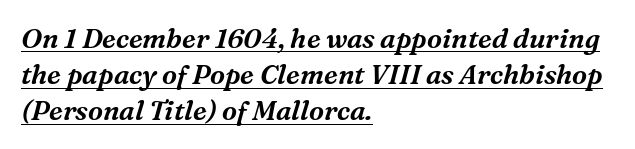
{"italic": "yes", "lean": "right", "slant_degrees": 16, "underline": "yes", "align": "left", "line_spacing": "normal", "line_spacing_ratio": 1.34, "letter_spacing": "normal", "letter_spacing_em": 0.0, "glyph_px": 27}
